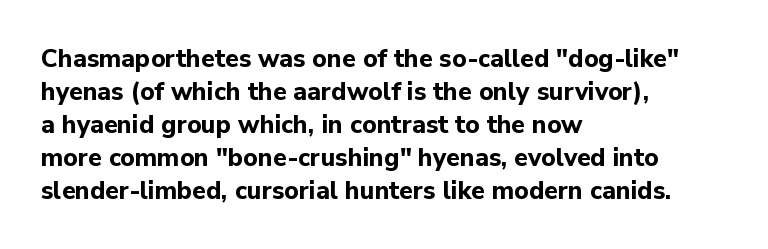
{"italic": "no", "bold": "yes", "underline": "no", "align": "left", "line_spacing": "normal", "line_spacing_ratio": 1.32, "letter_spacing": "normal", "letter_spacing_em": 0.0, "glyph_px": 25}
